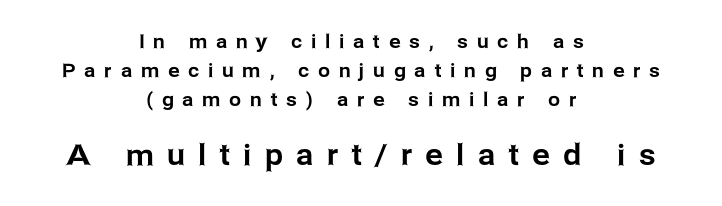
Q: Is the text italic (slanted)? A: No, it is upright.
Q: Is the typeface a serif or a sans-serif typeface? A: Sans-serif.
Q: Is the text underlined? A: No.
Q: How is the paragraph aligned? A: Centered.
Q: Is the spacing between letters normal or unusually wide? A: Unusually wide.
Q: Is the spacing between lines tight, normal or loose? A: Normal.
Q: Which block of text is set in a larger size, the first (top) or the second (bottom)? A: The second (bottom) one.
Q: Width (condensed, normal, or wide)? A: Normal.
Q: Stroke contrast? A: Low.
Q: x-height? A: Medium.
Q: Monospaced? A: No.
